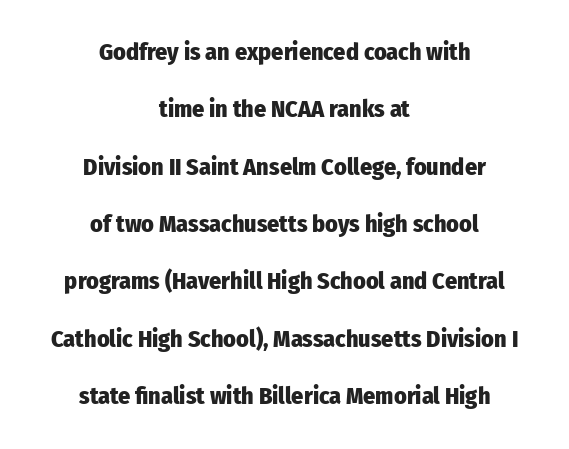
{"italic": "no", "bold": "yes", "underline": "no", "align": "center", "line_spacing": "loose", "line_spacing_ratio": 2.39, "letter_spacing": "normal", "letter_spacing_em": 0.0, "glyph_px": 24}
